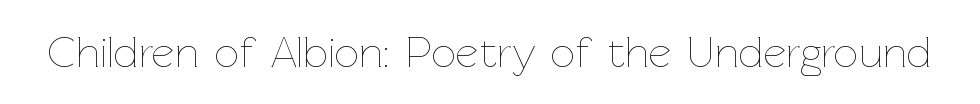
Tracking value appears to be zero — textbook default spacing. This sample has the flowing, uneven cadence of proportional lettering. The font's upright variant was chosen for this text. The area under the type is left untouched.
